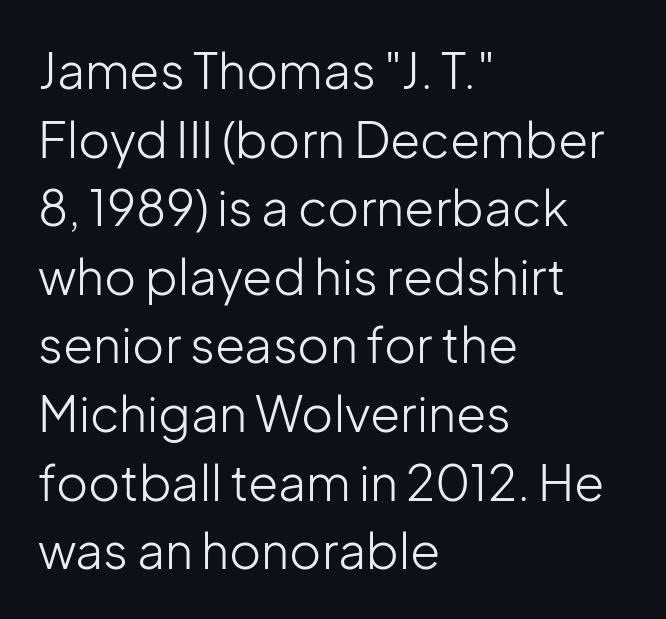
The face used here is proportionally spaced, like ordinary book or web type. Interline gaps are of average width in this sample. Nope, not italic — everything's standing straight. Short note: letters normally spaced. Words float on clear page, feet unadorned.
